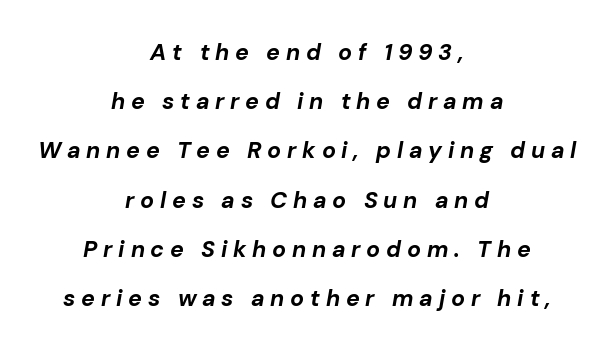
{"italic": "yes", "lean": "right", "slant_degrees": 10, "bold": "yes", "underline": "no", "align": "center", "line_spacing": "loose", "line_spacing_ratio": 2.14, "letter_spacing": "wide", "letter_spacing_em": 0.25, "glyph_px": 23}
